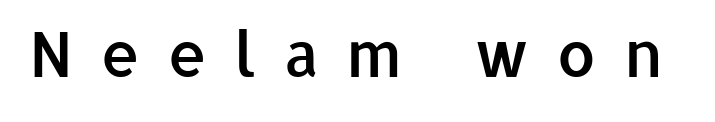
Q: Is the text bold? A: Semi-bold.
Q: Is the text italic (slanted)? A: No, it is upright.
Q: Is the typeface a serif or a sans-serif typeface? A: Sans-serif.
Q: Is the text underlined? A: No.
Q: Is the spacing between letters normal or unusually wide? A: Unusually wide.
Q: Width (condensed, normal, or wide)? A: Normal.
Q: Stroke contrast? A: Low.
Q: x-height? A: Medium.
Q: Monospaced? A: No.
